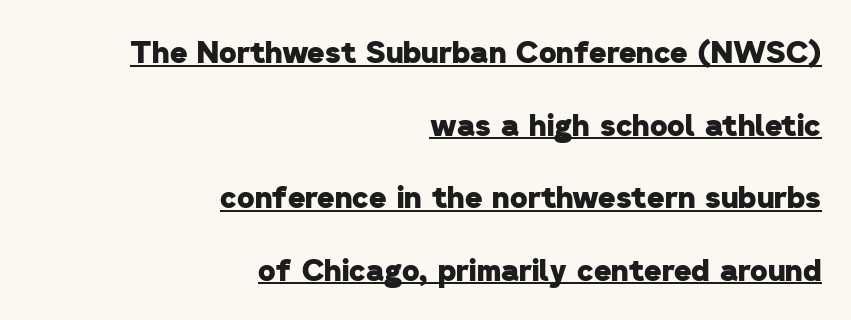
{"serif": "no", "bold": "yes", "weight": "heavy", "width": "normal", "stroke_contrast": "low", "x_height": "medium", "monospaced": "no", "underline": "yes", "align": "right", "line_spacing": "loose", "line_spacing_ratio": 2.42, "letter_spacing": "normal", "letter_spacing_em": 0.0, "glyph_px": 30}
